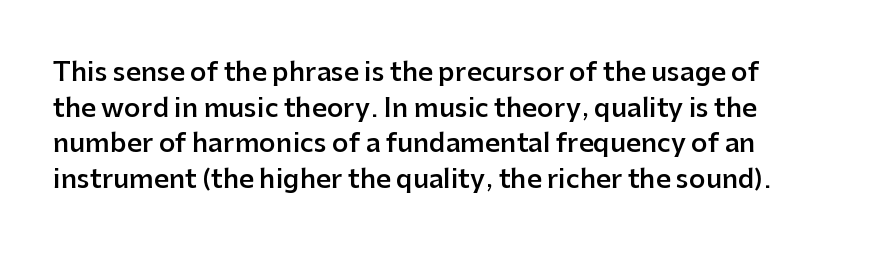
{"italic": "no", "bold": "semi", "underline": "no", "line_spacing": "normal", "line_spacing_ratio": 1.37, "letter_spacing": "normal", "letter_spacing_em": 0.0, "glyph_px": 26}
